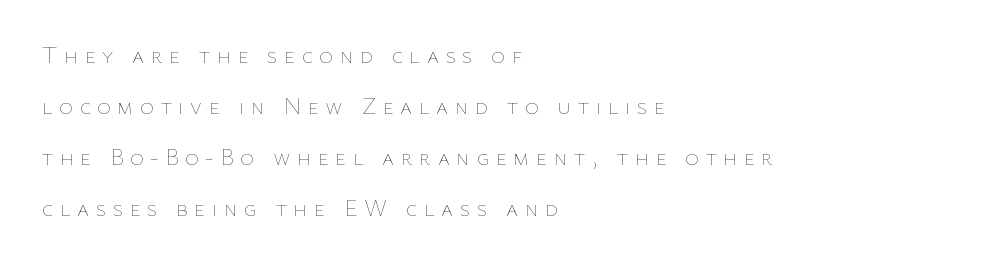
The image shows 23 px text type, upright; set left-aligned, loose line spacing (2.22x), unusually wide letter spacing (+0.29 em), not underlined.
